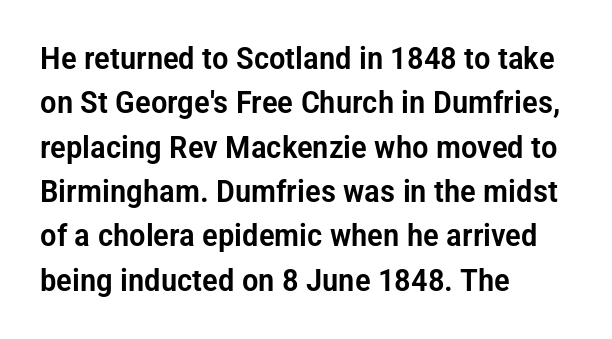
Q: Is the text italic (slanted)? A: No, it is upright.
Q: Is the typeface a serif or a sans-serif typeface? A: Sans-serif.
Q: Is the text underlined? A: No.
Q: How is the paragraph aligned? A: Left-aligned.
Q: Is the spacing between letters normal or unusually wide? A: Normal.
Q: Is the spacing between lines tight, normal or loose? A: Normal.
Q: Width (condensed, normal, or wide)? A: Condensed.
Q: Stroke contrast? A: Low.
Q: x-height? A: Medium.
Q: Monospaced? A: No.
